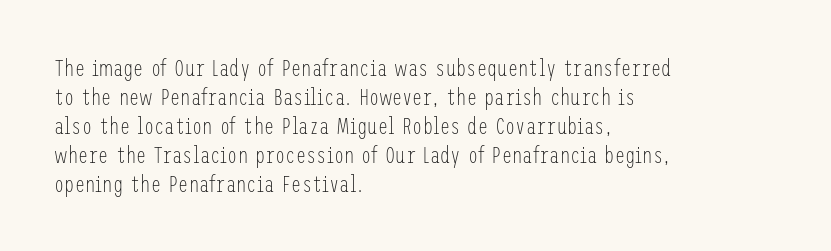
The image shows 23 px text type, upright; set left-aligned, normal line spacing (1.26x), normal letter spacing, not underlined.
